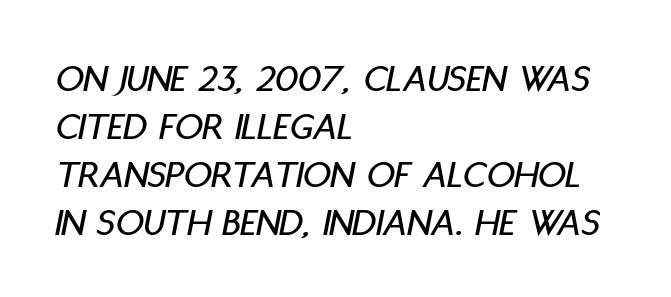
The image shows 39 px condensed type, italic (leaning right); set left-aligned, line spacing 1.23x, normal letter spacing, not underlined; low stroke contrast and a large x-height.
